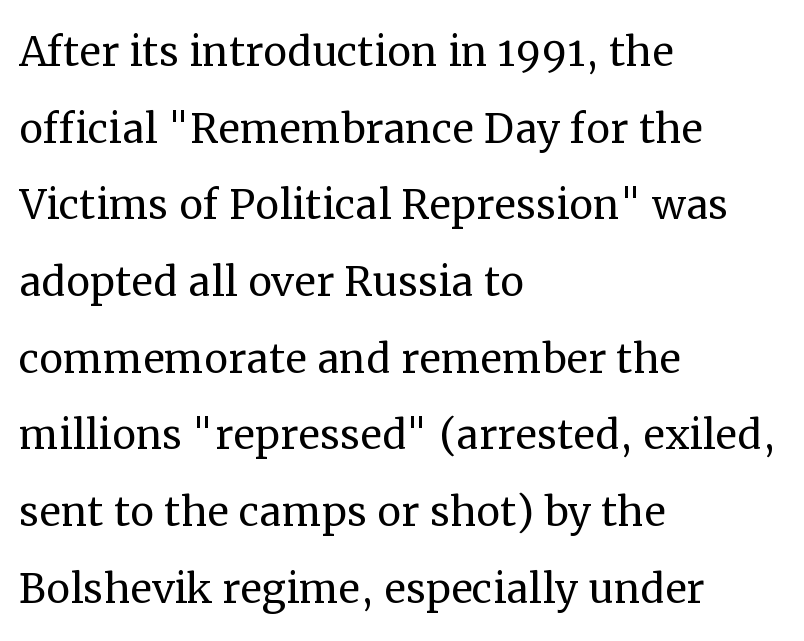
{"serif": "yes", "italic": "no", "bold": "no", "weight": "regular", "width": "normal", "stroke_contrast": "medium", "x_height": "medium", "monospaced": "no", "underline": "no", "align": "left", "line_spacing": "normal", "line_spacing_ratio": 1.42, "letter_spacing": "normal", "letter_spacing_em": 0.0, "glyph_px": 54}
